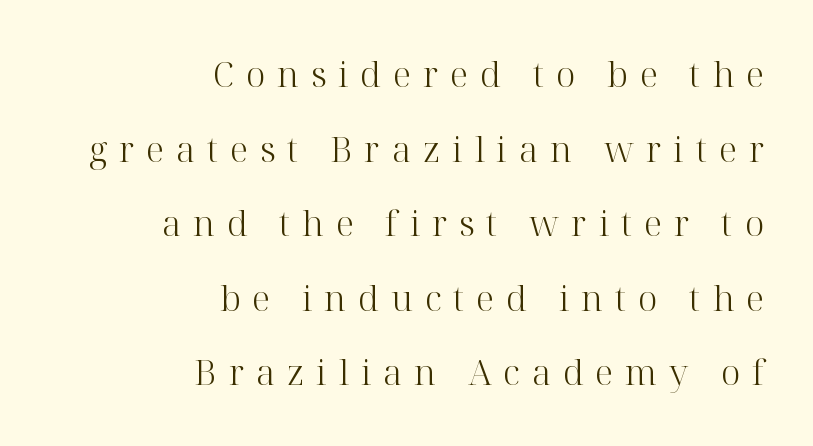
In terms of letterform style, serifs are clearly present. The passage is arranged like a letterhead date or caption credit — flush right. Has an underline been added? It has not. Weight: in the light-to-regular range. Looks like regular typesetting: each glyph gets only the width it needs.
